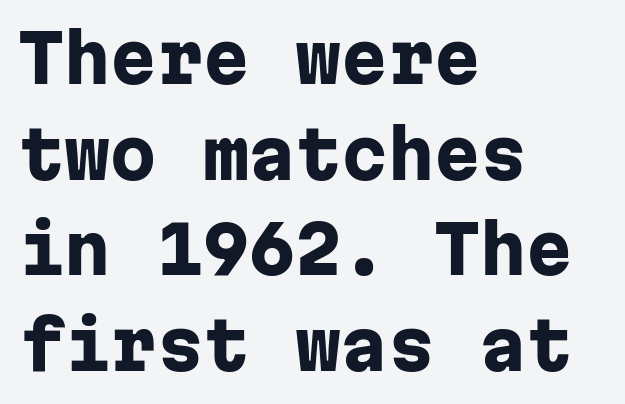
Q: Is the text bold? A: Yes.
Q: Is the text italic (slanted)? A: No, it is upright.
Q: Is the typeface a serif or a sans-serif typeface? A: Sans-serif.
Q: Is the text underlined? A: No.
Q: How is the paragraph aligned? A: Left-aligned.
Q: Is the spacing between letters normal or unusually wide? A: Normal.
Q: Is the spacing between lines tight, normal or loose? A: Normal.
Q: Width (condensed, normal, or wide)? A: Normal.
Q: Stroke contrast? A: Low.
Q: x-height? A: Medium.
Q: Monospaced? A: Yes.
